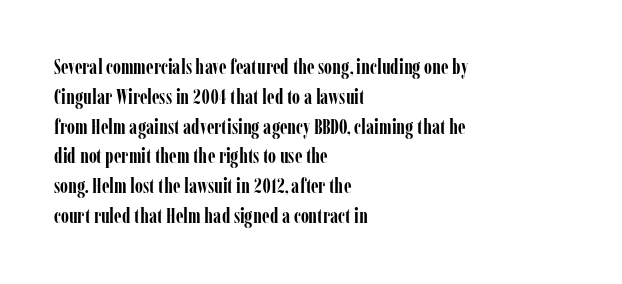
{"italic": "no", "bold": "yes", "underline": "no", "align": "left", "line_spacing": "normal", "line_spacing_ratio": 1.42, "letter_spacing": "normal", "letter_spacing_em": 0.0, "glyph_px": 21}
